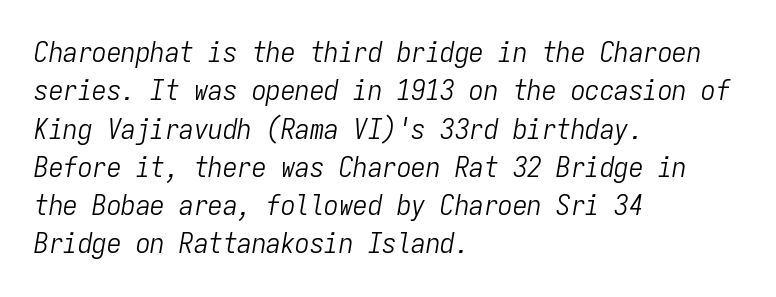
The image shows 29 px light, condensed type, italic (leaning right), monospaced; set left-aligned, normal line spacing (1.32x), normal letter spacing, not underlined; low stroke contrast and a medium x-height.
